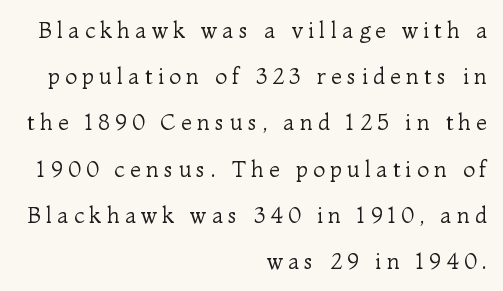
The vertical gap from one line to the next is large. This sample uses an upright cut, with every glyph sitting square on the baseline. Weight class: somewhere from thin through regular. Anything drawn beneath the words? Only blank space. The rendering anchors every line to the right-hand side. Students, note that the glyphs here are deliberately spaced far apart.
